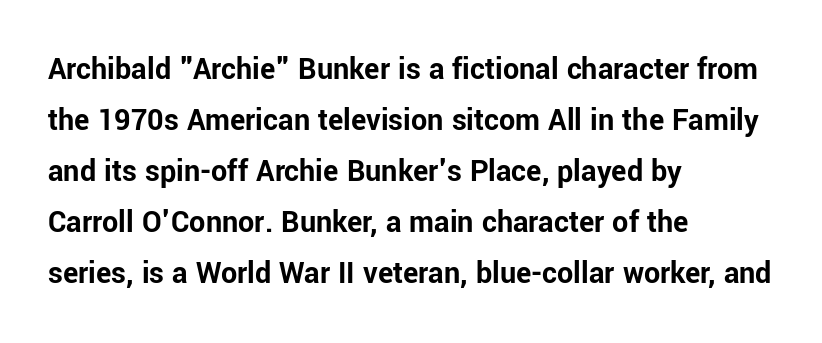
The image shows 32 px bold sans-serif type, upright; set left-aligned, normal line spacing (1.59x), normal letter spacing, not underlined; low stroke contrast and a medium x-height.
